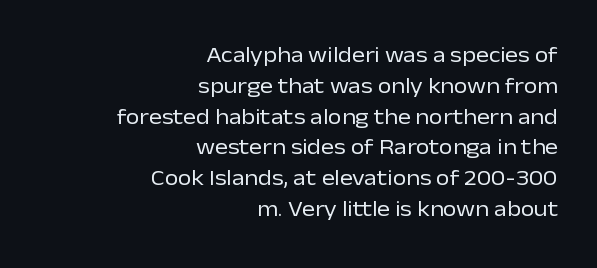
Q: Is the text bold? A: No.
Q: Is the text italic (slanted)? A: No, it is upright.
Q: Is the text underlined? A: No.
Q: How is the paragraph aligned? A: Right-aligned.
Q: Is the spacing between letters normal or unusually wide? A: Normal.
Q: Is the spacing between lines tight, normal or loose? A: Normal.
